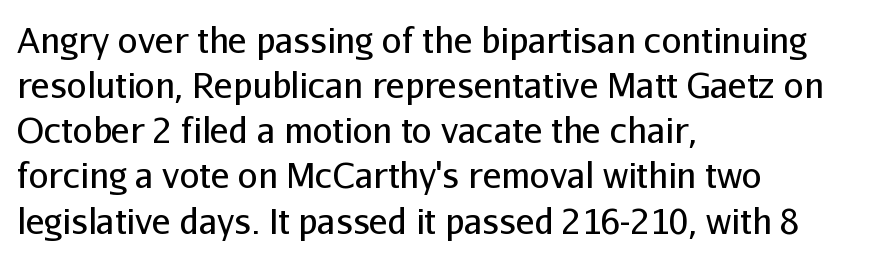
The image shows 35 px regular-weight sans-serif type, upright; set left-aligned, normal line spacing (1.29x), normal letter spacing, not underlined; low stroke contrast and a medium x-height.
